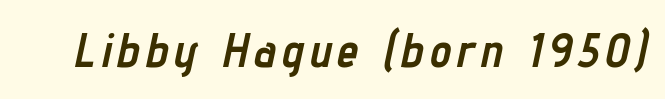
How heavy is the stroke? Heavy — this is a bold. Do the characters align in a grid? No, the font is proportional. When letters slant like this, we call the style italic. The specimen omits any rule beneath the text block's lines.
